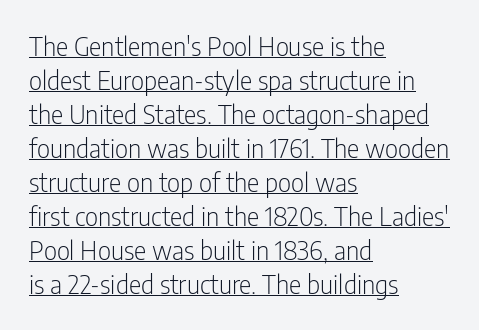
Decoration check: the copy is underlined. No extra ink here — the face is not bold. Every row of glyphs begins at an identical x-position on the left. This rendering leaves character spacing at its baseline value. Every character sits straight up, as roman type does.
